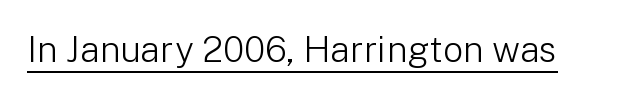
The font family rendered here belongs to the sans-serif group. Ink coverage per letter is moderate at most. This sample uses plain, unmodified letter spacing. The typesetter has applied underlining to the passage shown. Note the varied advance widths — an 'i' is clearly narrower than an 'm'.
